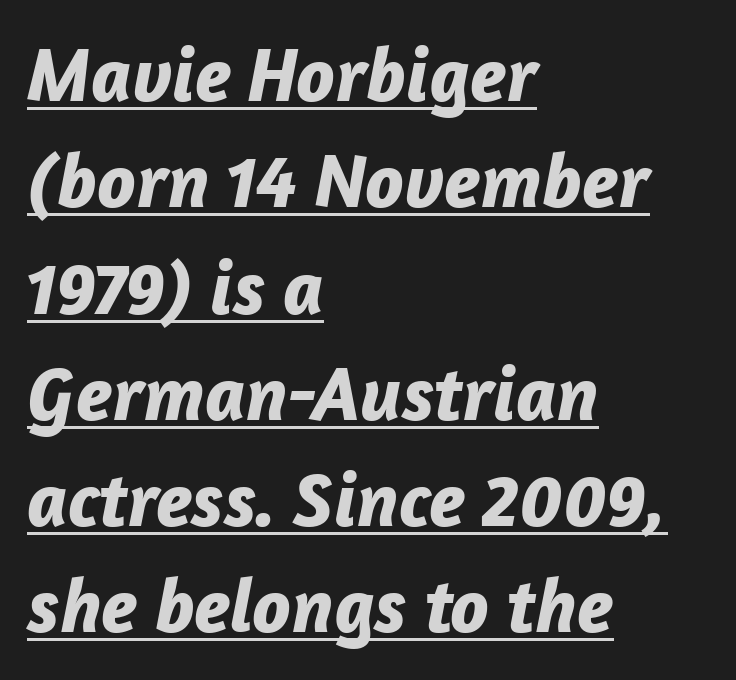
Q: Is the text bold? A: Yes.
Q: Is the text italic (slanted)? A: Yes, it leans right by about 12 degrees.
Q: Is the text underlined? A: Yes.
Q: How is the paragraph aligned? A: Left-aligned.
Q: Is the spacing between letters normal or unusually wide? A: Normal.
Q: Is the spacing between lines tight, normal or loose? A: Normal.
Q: Width (condensed, normal, or wide)? A: Normal.
Q: Stroke contrast? A: Low.
Q: x-height? A: Medium.
Q: Monospaced? A: No.
